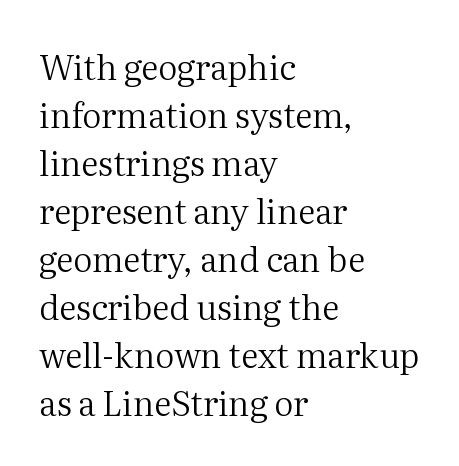
{"serif": "yes", "italic": "no", "bold": "no", "weight": "regular", "width": "normal", "stroke_contrast": "medium", "x_height": "medium", "monospaced": "no", "underline": "no", "align": "left", "line_spacing": "normal", "line_spacing_ratio": 1.41, "letter_spacing": "normal", "letter_spacing_em": 0.0, "glyph_px": 34}
